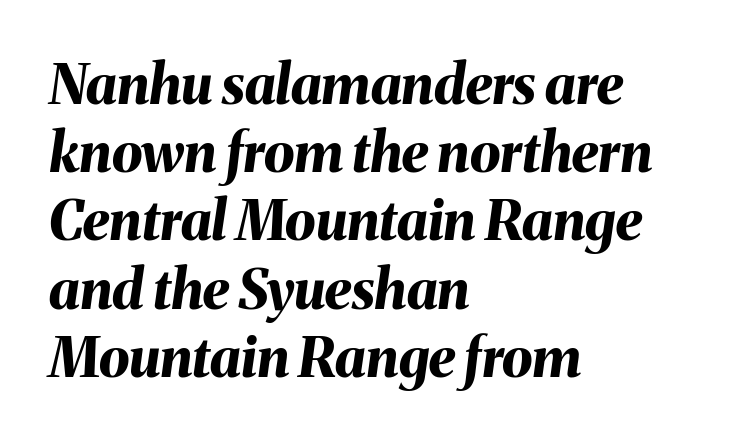
The image shows 55 px bold type, italic (leaning right); set left-aligned, line spacing 1.24x, normal letter spacing, not underlined; medium stroke contrast and a medium x-height.
